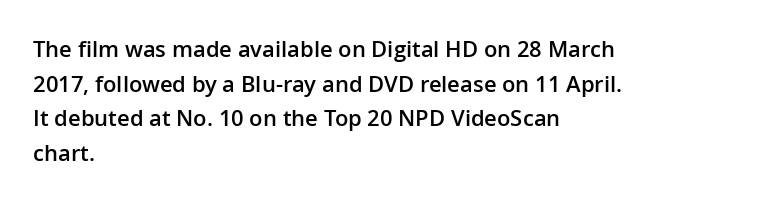
Q: Is the text bold? A: Semi-bold.
Q: Is the text italic (slanted)? A: No, it is upright.
Q: Is the text underlined? A: No.
Q: How is the paragraph aligned? A: Left-aligned.
Q: Is the spacing between letters normal or unusually wide? A: Normal.
Q: Is the spacing between lines tight, normal or loose? A: Normal.
